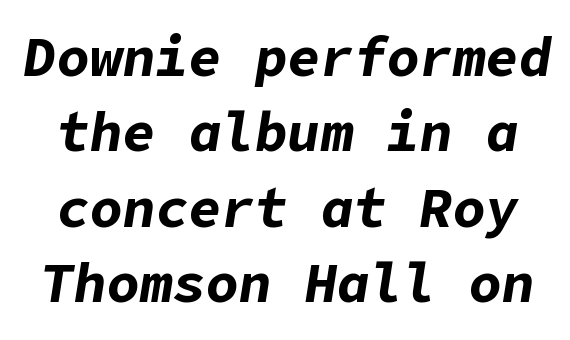
Q: Is the text bold? A: Yes.
Q: Is the text italic (slanted)? A: Yes, it leans right by about 9 degrees.
Q: Is the text underlined? A: No.
Q: Is the spacing between letters normal or unusually wide? A: Normal.
Q: Is the spacing between lines tight, normal or loose? A: Normal.
Q: Width (condensed, normal, or wide)? A: Normal.
Q: Stroke contrast? A: Low.
Q: x-height? A: Medium.
